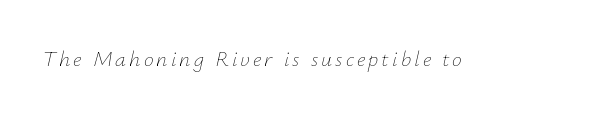
Q: Is the text bold? A: No.
Q: Is the text italic (slanted)? A: Yes, it leans right by about 12 degrees.
Q: Is the text underlined? A: No.
